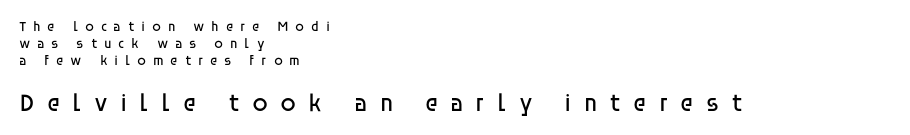
The image shows 25 px text type, upright; set left-aligned, line spacing 1.23x, unusually wide letter spacing (+0.48 em), not underlined; the second (bottom) block is 1.79x larger.
